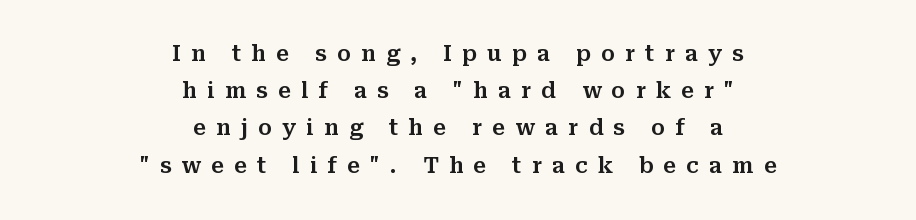
Descenders hang freely into open space. The tracking reads as deliberately expanded to a designer's eye. If you folded the block vertically in half, each line would mirror itself in length. When letters stand straight like this, we call the style roman or upright.
